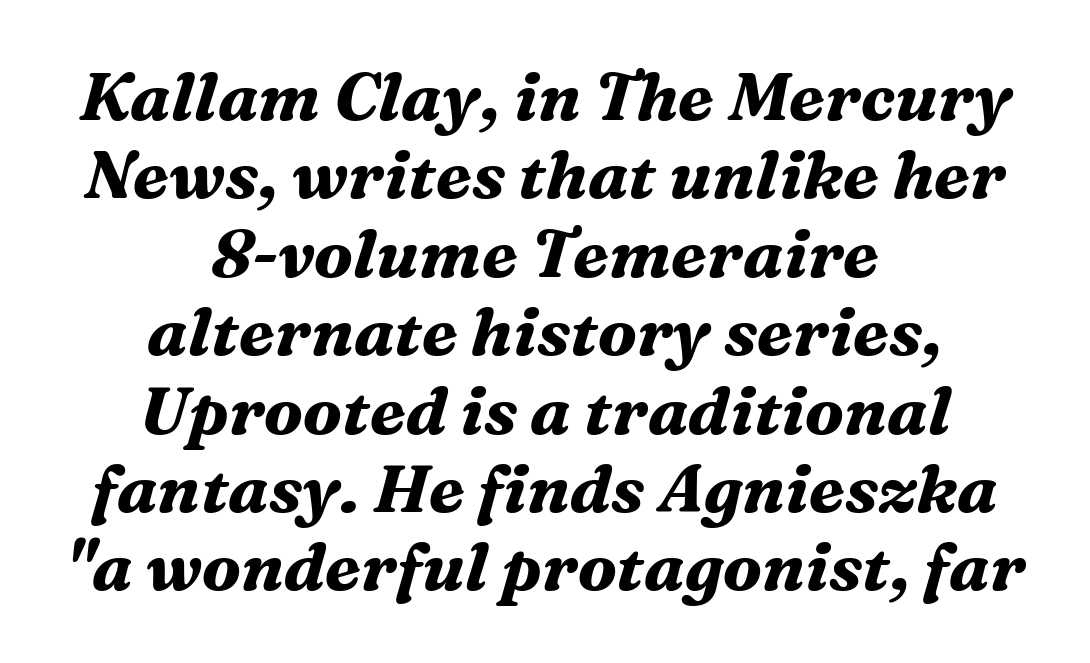
{"serif": "yes", "italic": "yes", "lean": "right", "slant_degrees": 16, "bold": "yes", "weight": "bold", "width": "normal", "stroke_contrast": "medium", "x_height": "medium", "monospaced": "no", "underline": "no", "align": "center", "line_spacing_ratio": 1.17, "letter_spacing": "normal", "letter_spacing_em": 0.0, "glyph_px": 67}
